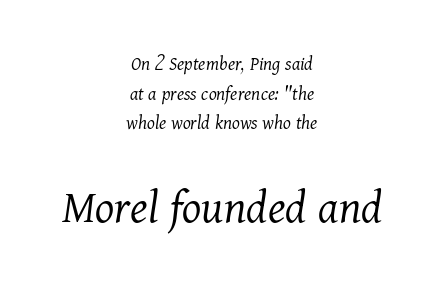
The image shows 49 px light serif type, italic (leaning right); set centered, normal line spacing (1.48x), normal letter spacing, not underlined; the second (bottom) block is 2.45x larger; medium stroke contrast and a medium x-height.
